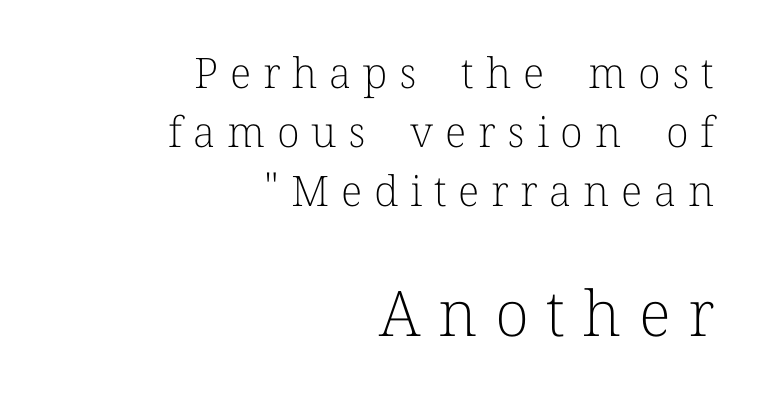
The image shows 63 px light serif type, upright; set right-aligned, normal line spacing (1.4x), unusually wide letter spacing (+0.28 em), not underlined; the second (bottom) block is 1.5x larger; low stroke contrast and a medium x-height.
